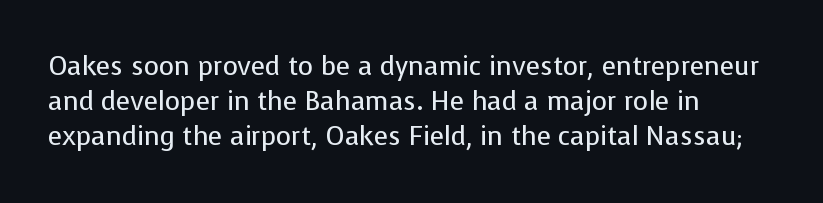
Q: Is the text bold? A: No.
Q: Is the text italic (slanted)? A: No, it is upright.
Q: Is the text underlined? A: No.
Q: How is the paragraph aligned? A: Left-aligned.
Q: Is the spacing between letters normal or unusually wide? A: Normal.
Q: Is the spacing between lines tight, normal or loose? A: Normal.
